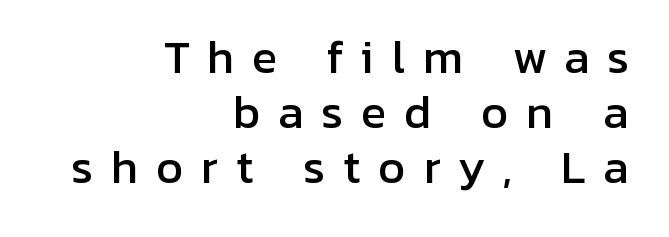
{"serif": "no", "italic": "no", "width": "normal", "stroke_contrast": "low", "x_height": "medium", "monospaced": "no", "underline": "no", "align": "right", "line_spacing": "normal", "line_spacing_ratio": 1.28, "letter_spacing": "wide", "letter_spacing_em": 0.41, "glyph_px": 43}
